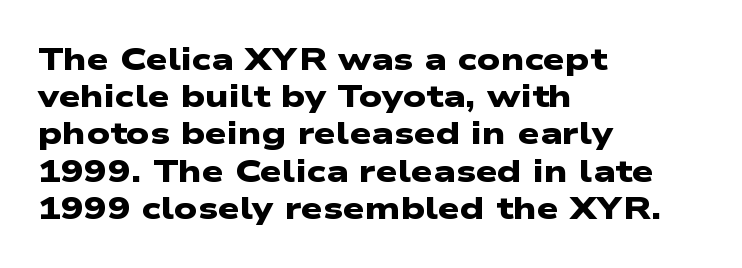
The image shows 31 px heavy, wide sans-serif type; set left-aligned, line spacing 1.2x, normal letter spacing, not underlined; low stroke contrast and a medium x-height.
